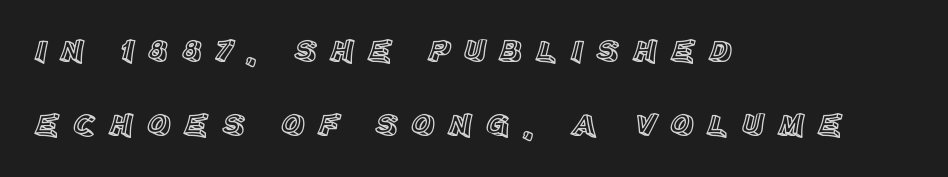
Q: Is the text italic (slanted)? A: Yes.
Q: Is the text underlined? A: No.
Q: How is the paragraph aligned? A: Left-aligned.
Q: Is the spacing between letters normal or unusually wide? A: Unusually wide.
Q: Is the spacing between lines tight, normal or loose? A: Loose.
Q: Width (condensed, normal, or wide)? A: Normal.
Q: x-height? A: Large.
Q: Monospaced? A: No.
